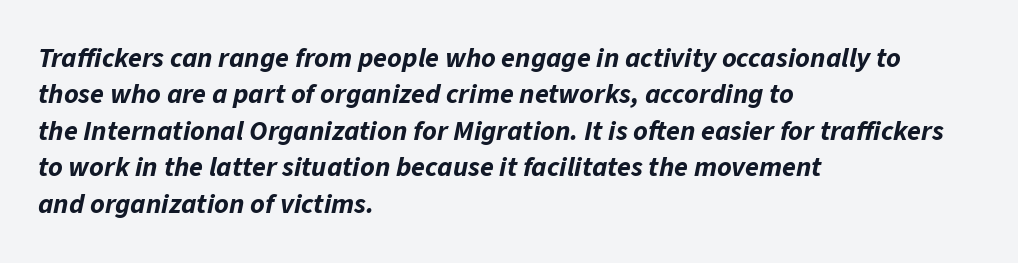
{"italic": "yes", "lean": "right", "slant_degrees": 11, "bold": "yes", "weight": "bold", "width": "normal", "stroke_contrast": "low", "x_height": "medium", "monospaced": "no", "underline": "no", "align": "left", "line_spacing": "normal", "line_spacing_ratio": 1.3, "letter_spacing": "normal", "letter_spacing_em": 0.0, "glyph_px": 28}
